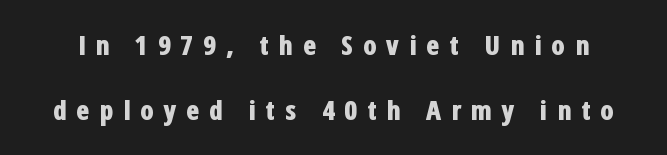
Words appear elongated and porous because spacing is wide. When letters stand straight like this, we call the style roman or upright. Loosely led — the rows are spread out. Letters rest on an invisible, unmarked baseline. Stroke thickness is high; the sample reads as a true bold.
